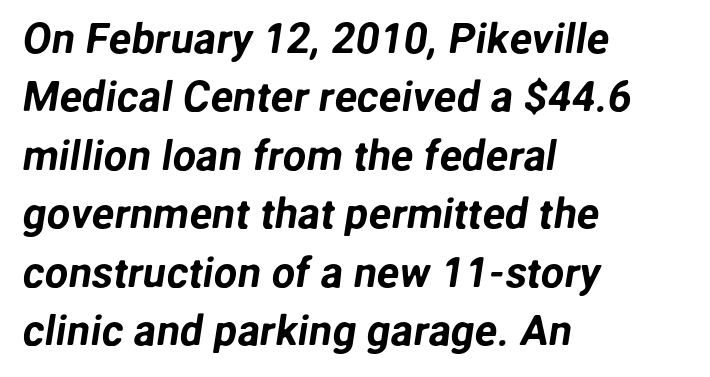
Q: Is the typeface a serif or a sans-serif typeface? A: Sans-serif.
Q: Is the text underlined? A: No.
Q: How is the paragraph aligned? A: Left-aligned.
Q: Is the spacing between letters normal or unusually wide? A: Normal.
Q: Is the spacing between lines tight, normal or loose? A: Normal.
Q: Width (condensed, normal, or wide)? A: Normal.
Q: Stroke contrast? A: Low.
Q: x-height? A: Medium.
Q: Monospaced? A: No.
